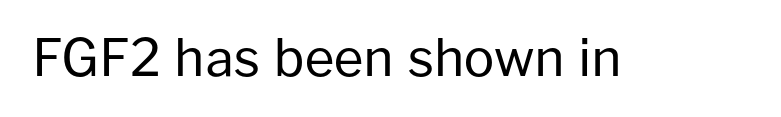
The image shows 51 px regular-weight sans-serif type, upright; set normal letter spacing, not underlined; low stroke contrast and a medium x-height.
